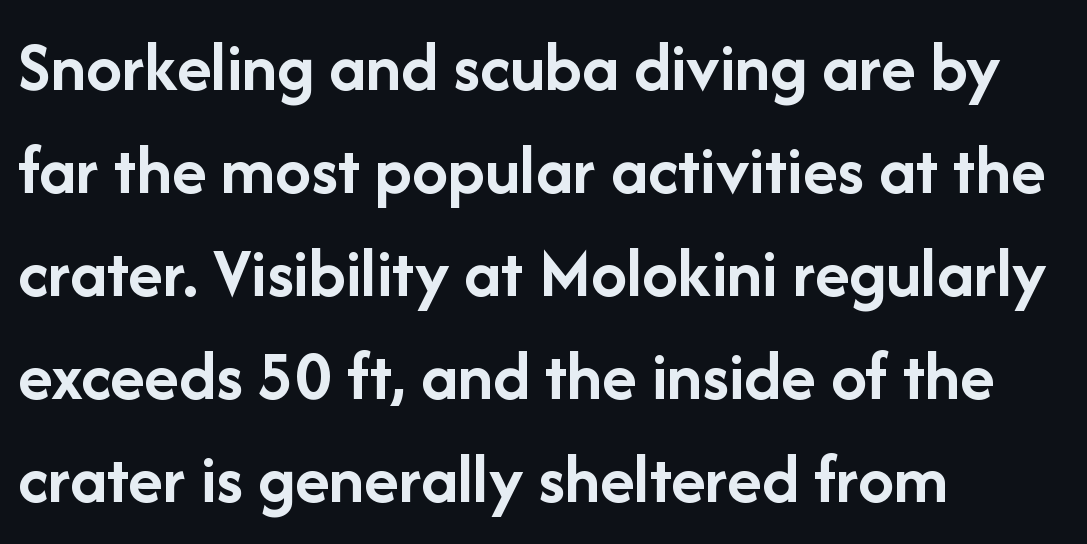
Q: Is the text bold? A: Yes.
Q: Is the text italic (slanted)? A: No, it is upright.
Q: Is the typeface a serif or a sans-serif typeface? A: Sans-serif.
Q: Is the text underlined? A: No.
Q: How is the paragraph aligned? A: Left-aligned.
Q: Is the spacing between letters normal or unusually wide? A: Normal.
Q: Is the spacing between lines tight, normal or loose? A: Normal.
Q: Width (condensed, normal, or wide)? A: Normal.
Q: Stroke contrast? A: Low.
Q: x-height? A: Medium.
Q: Monospaced? A: No.
